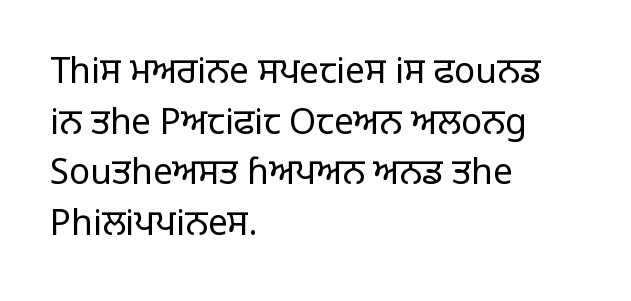
{"serif": "no", "italic": "no", "bold": "no", "weight": "regular", "width": "normal", "stroke_contrast": "low", "x_height": "large", "monospaced": "no", "underline": "no", "align": "left", "line_spacing": "normal", "line_spacing_ratio": 1.45, "letter_spacing": "normal", "letter_spacing_em": 0.0, "glyph_px": 35}
